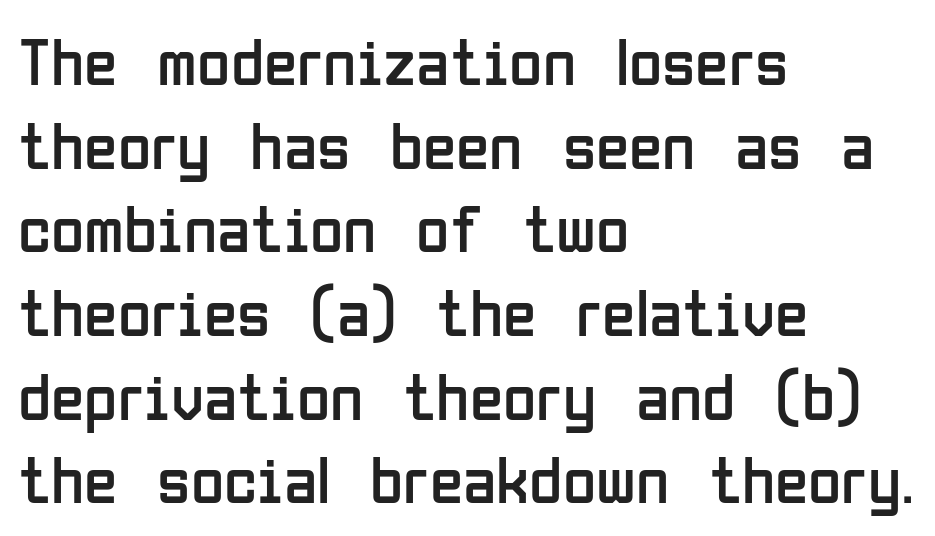
The image shows 68 px regular-weight, condensed sans-serif type, upright; set left-aligned, line spacing 1.23x, normal letter spacing, not underlined; low stroke contrast and a medium x-height.
